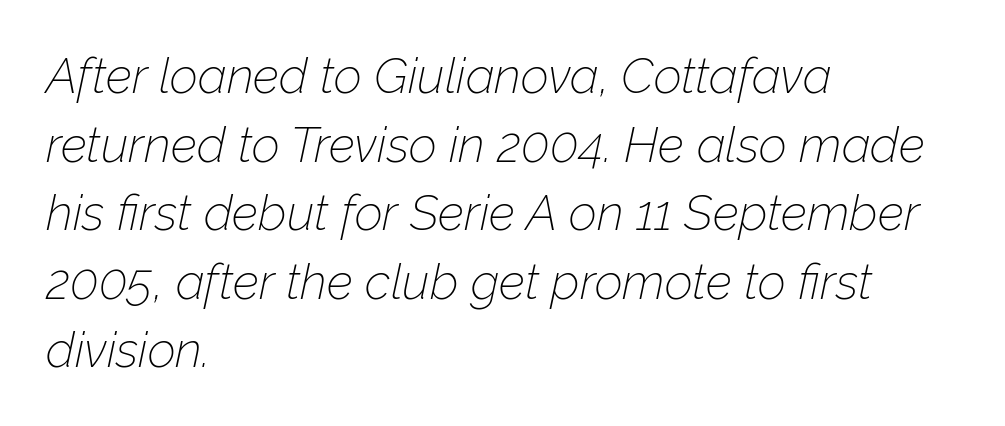
Q: Is the text bold? A: No.
Q: Is the text italic (slanted)? A: Yes, it leans right by about 12 degrees.
Q: Is the text underlined? A: No.
Q: How is the paragraph aligned? A: Left-aligned.
Q: Is the spacing between letters normal or unusually wide? A: Normal.
Q: Is the spacing between lines tight, normal or loose? A: Normal.
Q: Width (condensed, normal, or wide)? A: Normal.
Q: Stroke contrast? A: Low.
Q: x-height? A: Medium.
Q: Monospaced? A: No.
